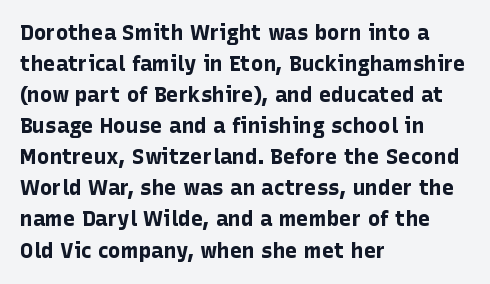
These lines keep a tight, regular rhythm from letter to letter. The typesetting leans heavy: a genuine bold. Line beginnings align vertically; line endings do not. If you drew a line through each stem, it would be perfectly vertical. Letters rest on an invisible, unmarked baseline.
